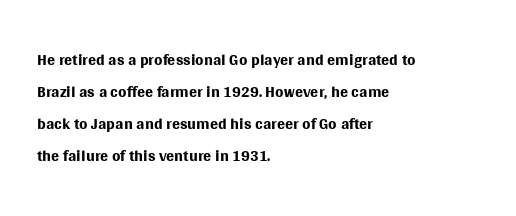
{"italic": "no", "bold": "no", "underline": "no", "align": "left", "line_spacing": "normal", "line_spacing_ratio": 1.34, "letter_spacing": "normal", "letter_spacing_em": 0.0, "glyph_px": 24}
